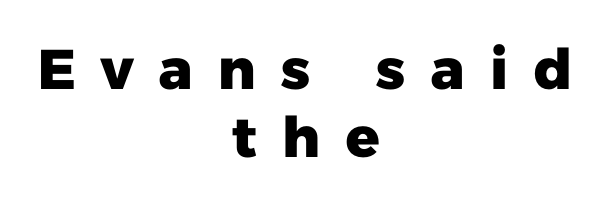
The image shows 56 px heavy sans-serif type; set centered, line spacing 1.22x, unusually wide letter spacing (+0.42 em), not underlined; low stroke contrast and a medium x-height.
